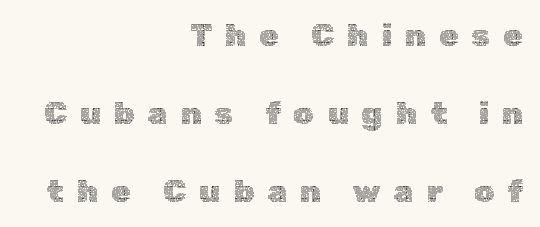
The image shows 32 px thin type, upright; set right-aligned, loose line spacing (2.44x), unusually wide letter spacing (+0.4 em), not underlined; a medium x-height.
